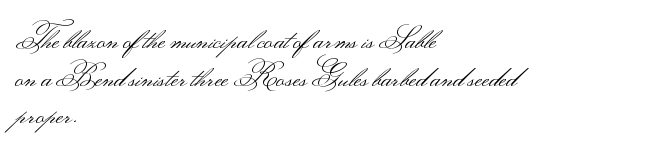
Q: Is the text bold? A: No.
Q: Is the text italic (slanted)? A: Yes.
Q: Is the typeface a serif or a sans-serif typeface? A: Sans-serif.
Q: Is the text underlined? A: No.
Q: How is the paragraph aligned? A: Left-aligned.
Q: Is the spacing between letters normal or unusually wide? A: Normal.
Q: Is the spacing between lines tight, normal or loose? A: Normal.
Q: Width (condensed, normal, or wide)? A: Wide.
Q: Stroke contrast? A: Medium.
Q: Monospaced? A: No.
